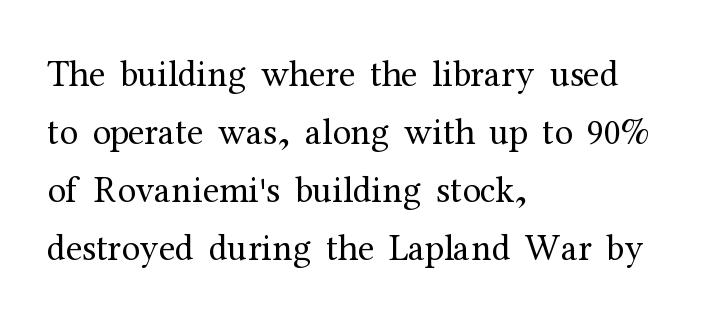
Q: Is the text bold? A: No.
Q: Is the text italic (slanted)? A: No, it is upright.
Q: Is the typeface a serif or a sans-serif typeface? A: Serif.
Q: Is the text underlined? A: No.
Q: How is the paragraph aligned? A: Left-aligned.
Q: Is the spacing between letters normal or unusually wide? A: Normal.
Q: Is the spacing between lines tight, normal or loose? A: Normal.
Q: Width (condensed, normal, or wide)? A: Normal.
Q: Stroke contrast? A: Medium.
Q: x-height? A: Medium.
Q: Monospaced? A: No.
